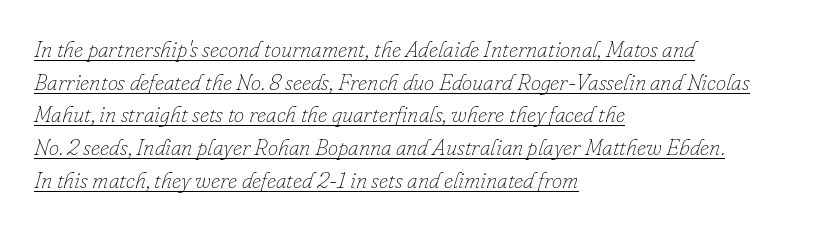
{"italic": "yes", "lean": "right", "slant_degrees": 16, "bold": "no", "underline": "yes", "align": "left", "line_spacing": "normal", "line_spacing_ratio": 1.42, "letter_spacing": "normal", "letter_spacing_em": 0.0, "glyph_px": 23}
